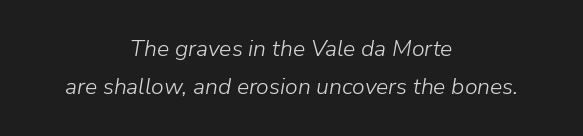
The image shows 23 px text type, italic (leaning right); set centered, normal line spacing (1.66x), normal letter spacing, not underlined.
